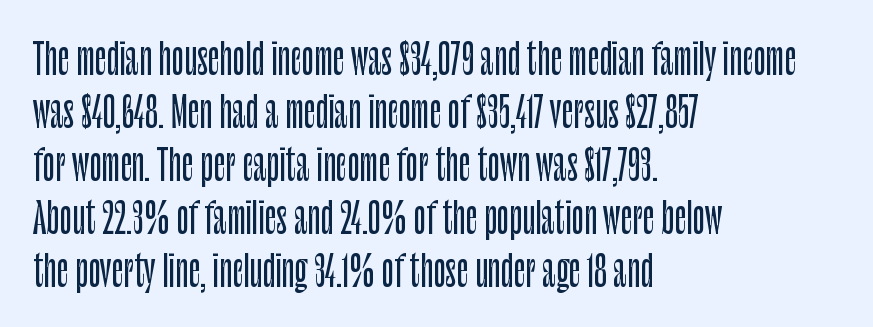
The image shows 41 px condensed sans-serif type, upright; set left-aligned, normal line spacing (1.29x), normal letter spacing, not underlined; low stroke contrast and a large x-height.
